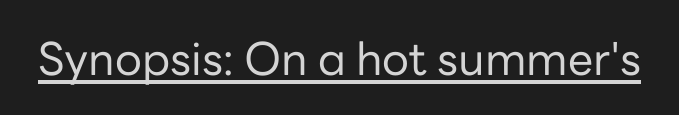
Q: Is the text bold? A: No.
Q: Is the text italic (slanted)? A: No, it is upright.
Q: Is the typeface a serif or a sans-serif typeface? A: Sans-serif.
Q: Is the text underlined? A: Yes.
Q: Is the spacing between letters normal or unusually wide? A: Normal.
Q: Width (condensed, normal, or wide)? A: Normal.
Q: Stroke contrast? A: Low.
Q: x-height? A: Medium.
Q: Monospaced? A: No.
